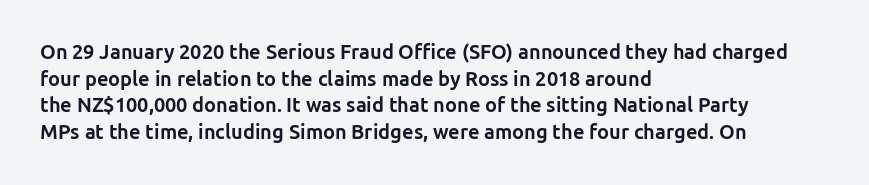
{"italic": "no", "bold": "yes", "underline": "no", "align": "left", "line_spacing": "normal", "line_spacing_ratio": 1.33, "letter_spacing": "normal", "letter_spacing_em": 0.0, "glyph_px": 20}
